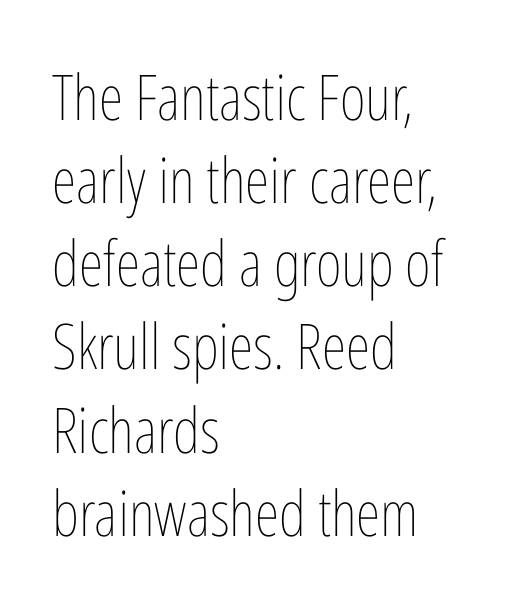
The image shows 63 px thin, condensed type, upright; set left-aligned, normal line spacing (1.32x), normal letter spacing, not underlined; low stroke contrast and a medium x-height.
